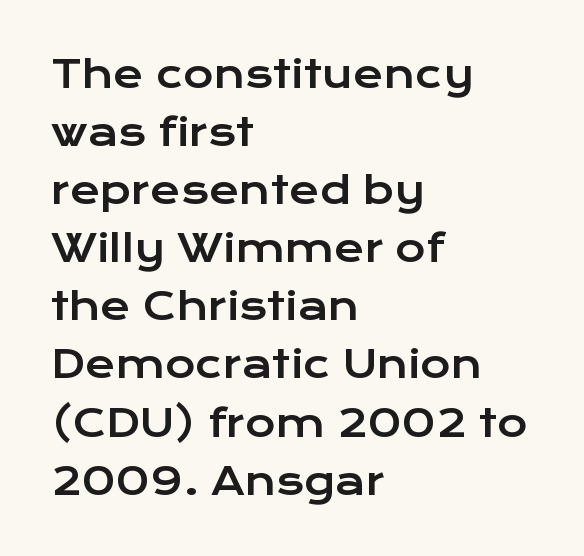
{"serif": "no", "italic": "no", "width": "wide", "stroke_contrast": "low", "x_height": "medium", "monospaced": "no", "underline": "no", "align": "left", "line_spacing": "normal", "line_spacing_ratio": 1.57, "letter_spacing": "normal", "letter_spacing_em": 0.0, "glyph_px": 37}
